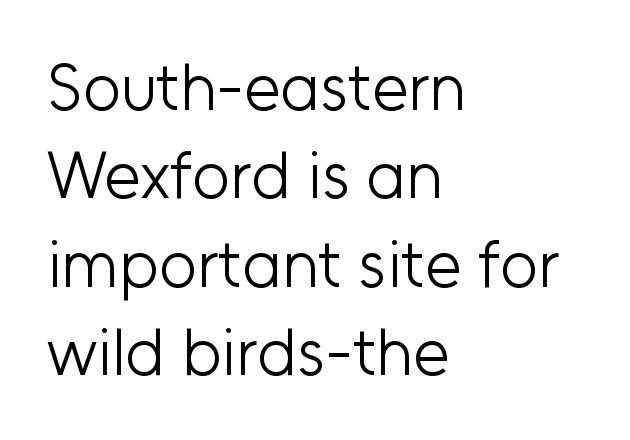
The rendering anchors every line to the left-hand side. Varying glyph widths throughout — classic text-font behaviour. The type is set solid horizontally, with unmodified tracking. This sample uses an upright cut, with every glyph sitting square on the baseline. Serif or sans? Sans — the stroke terminals are bare.
